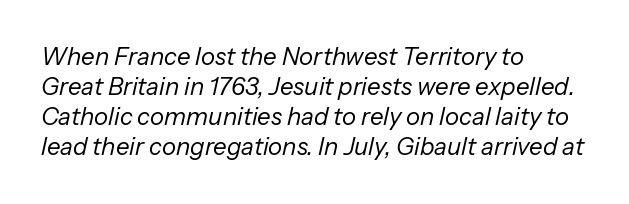
The compositor pushed each line to the left boundary. Slant detected: the letters are inclined. Rule under the text: the space is simply empty. Baseline-to-baseline distance is the conventional proportion of letter height.
